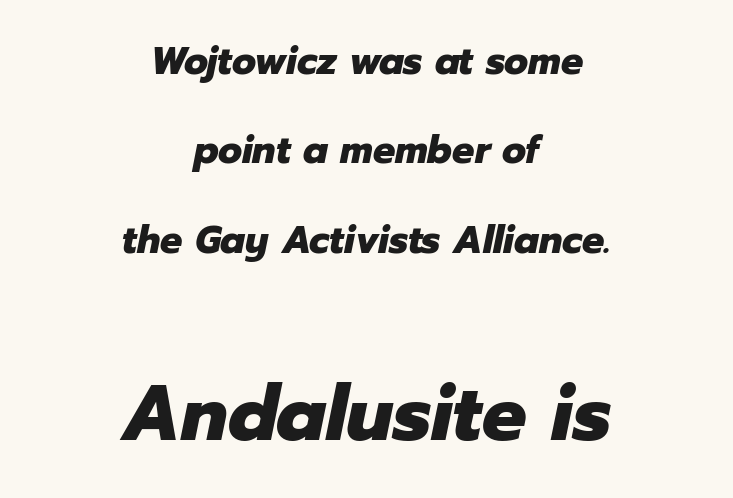
{"italic": "yes", "lean": "right", "slant_degrees": 12, "bold": "yes", "weight": "heavy", "width": "normal", "stroke_contrast": "low", "x_height": "medium", "monospaced": "no", "underline": "no", "align": "center", "line_spacing": "loose", "line_spacing_ratio": 2.29, "letter_spacing": "normal", "letter_spacing_em": 0.0, "larger_block": "second", "size_ratio": 2.0, "glyph_px": 78}
